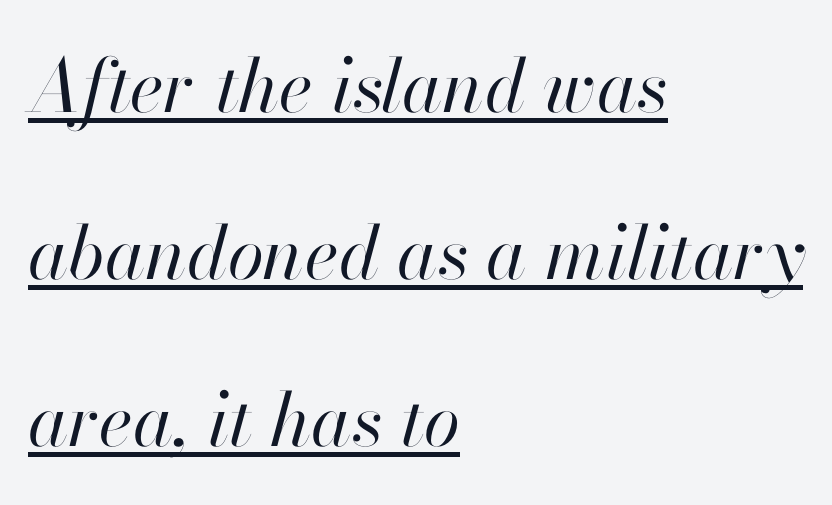
{"italic": "yes", "lean": "right", "slant_degrees": 13, "bold": "no", "weight": "regular", "width": "normal", "stroke_contrast": "high", "x_height": "small", "monospaced": "no", "underline": "yes", "align": "left", "line_spacing": "loose", "line_spacing_ratio": 2.26, "letter_spacing": "normal", "letter_spacing_em": 0.0, "glyph_px": 74}
